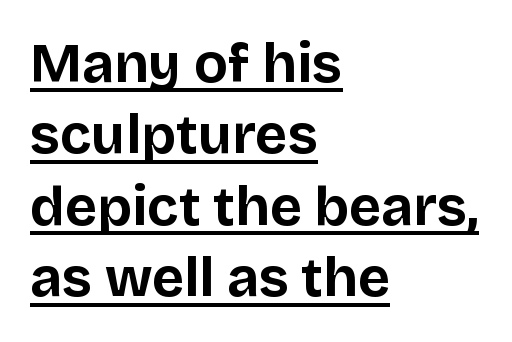
Set as a true bold cut, around the 700 mark. This rendering leaves character spacing at its baseline value. This sample is left-justified, so line endings fall wherever the words run out. The leading is moderate, giving the passage an even texture.
